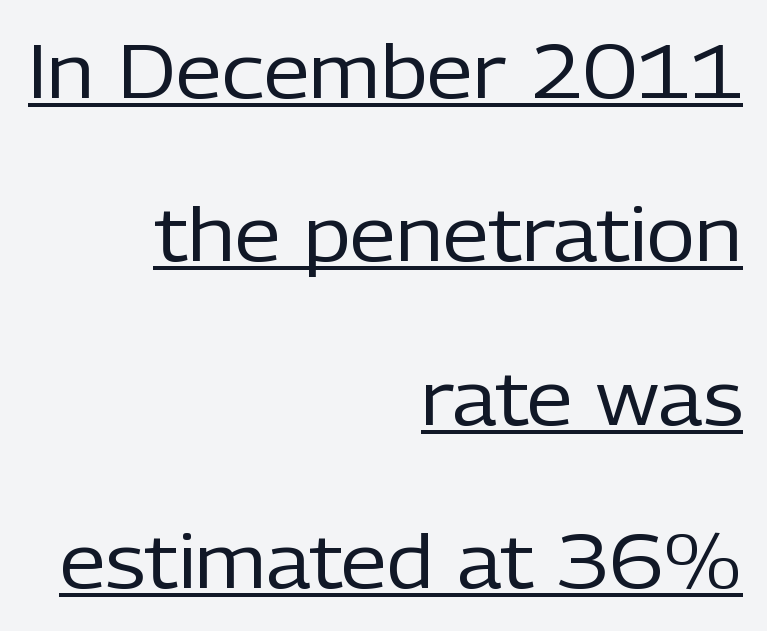
Q: Is the text bold? A: No.
Q: Is the text italic (slanted)? A: No, it is upright.
Q: Is the typeface a serif or a sans-serif typeface? A: Sans-serif.
Q: Is the text underlined? A: Yes.
Q: How is the paragraph aligned? A: Right-aligned.
Q: Is the spacing between letters normal or unusually wide? A: Normal.
Q: Is the spacing between lines tight, normal or loose? A: Loose.
Q: Width (condensed, normal, or wide)? A: Normal.
Q: Stroke contrast? A: Low.
Q: x-height? A: Medium.
Q: Monospaced? A: No.
